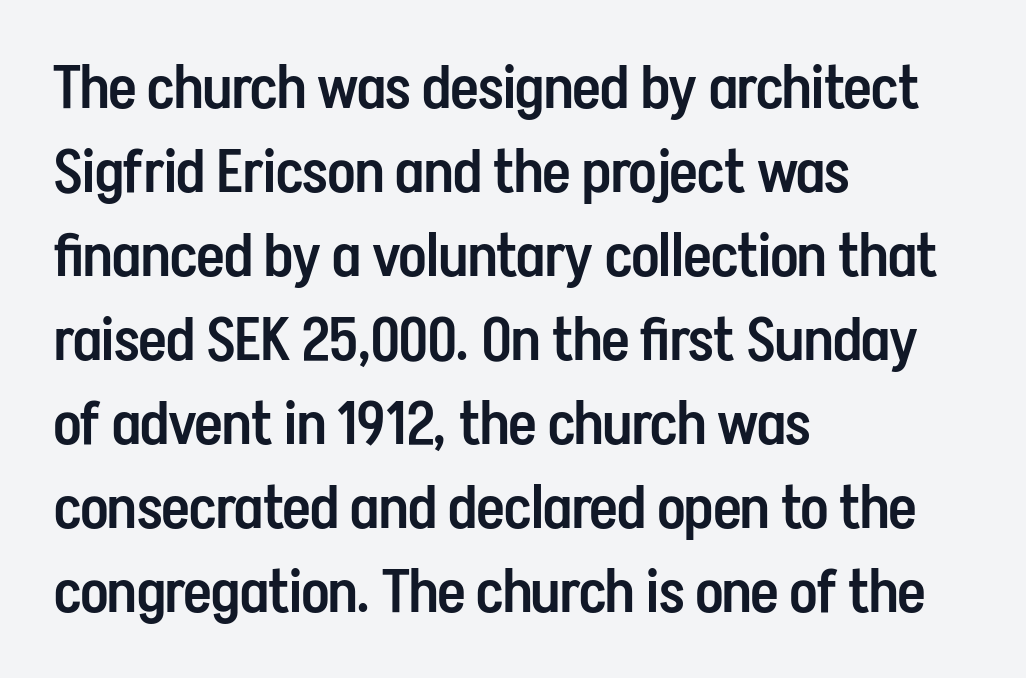
Q: Is the text bold? A: Semi-bold.
Q: Is the text italic (slanted)? A: No, it is upright.
Q: Is the typeface a serif or a sans-serif typeface? A: Sans-serif.
Q: Is the text underlined? A: No.
Q: How is the paragraph aligned? A: Left-aligned.
Q: Is the spacing between letters normal or unusually wide? A: Normal.
Q: Is the spacing between lines tight, normal or loose? A: Normal.
Q: Width (condensed, normal, or wide)? A: Condensed.
Q: Stroke contrast? A: Low.
Q: x-height? A: Medium.
Q: Monospaced? A: No.
